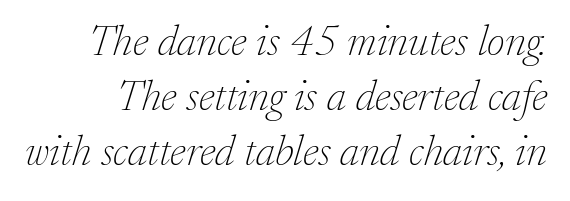
Q: Is the text bold? A: No.
Q: Is the text italic (slanted)? A: Yes, it leans right by about 17 degrees.
Q: Is the typeface a serif or a sans-serif typeface? A: Serif.
Q: Is the text underlined? A: No.
Q: Is the spacing between letters normal or unusually wide? A: Normal.
Q: Is the spacing between lines tight, normal or loose? A: Normal.
Q: Width (condensed, normal, or wide)? A: Normal.
Q: Stroke contrast? A: Low.
Q: x-height? A: Medium.
Q: Monospaced? A: No.
